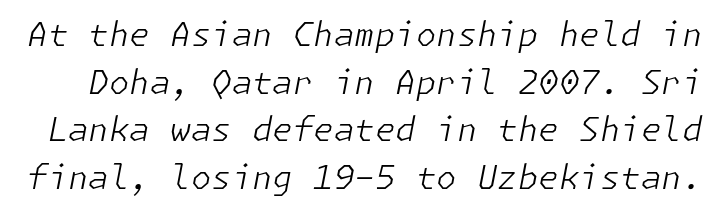
Q: Is the text bold? A: No.
Q: Is the text italic (slanted)? A: Yes, it leans right by about 11 degrees.
Q: Is the text underlined? A: No.
Q: Is the spacing between letters normal or unusually wide? A: Normal.
Q: Is the spacing between lines tight, normal or loose? A: Normal.
Q: Width (condensed, normal, or wide)? A: Normal.
Q: Stroke contrast? A: Low.
Q: x-height? A: Medium.
